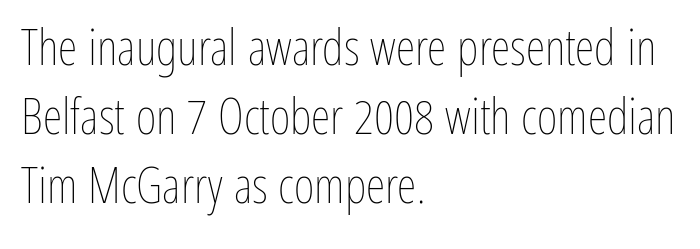
Q: Is the text bold? A: No.
Q: Is the text italic (slanted)? A: No, it is upright.
Q: Is the text underlined? A: No.
Q: How is the paragraph aligned? A: Left-aligned.
Q: Is the spacing between letters normal or unusually wide? A: Normal.
Q: Is the spacing between lines tight, normal or loose? A: Normal.
Q: Width (condensed, normal, or wide)? A: Condensed.
Q: Stroke contrast? A: Low.
Q: x-height? A: Medium.
Q: Monospaced? A: No.
